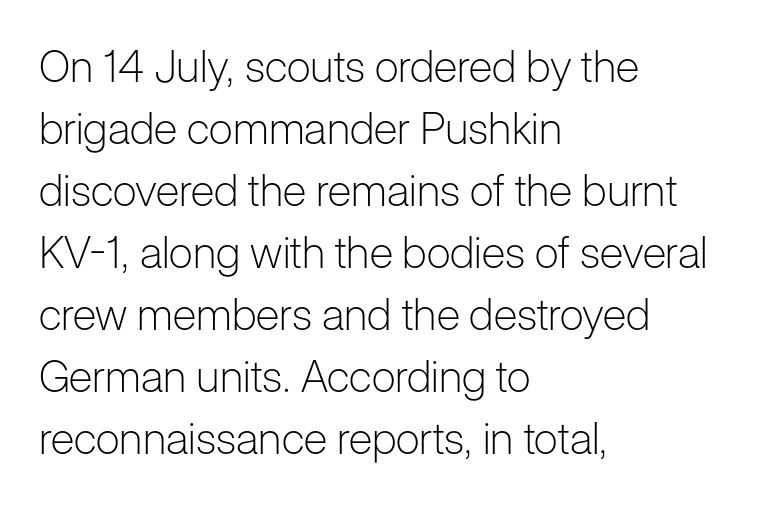
Q: Is the text bold? A: No.
Q: Is the text italic (slanted)? A: No, it is upright.
Q: Is the typeface a serif or a sans-serif typeface? A: Sans-serif.
Q: Is the text underlined? A: No.
Q: How is the paragraph aligned? A: Left-aligned.
Q: Is the spacing between letters normal or unusually wide? A: Normal.
Q: Is the spacing between lines tight, normal or loose? A: Normal.
Q: Width (condensed, normal, or wide)? A: Normal.
Q: Stroke contrast? A: Low.
Q: x-height? A: Medium.
Q: Monospaced? A: No.
